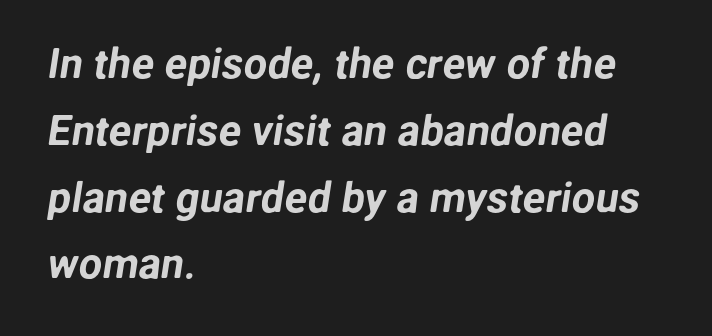
Q: Is the typeface a serif or a sans-serif typeface? A: Sans-serif.
Q: Is the text underlined? A: No.
Q: How is the paragraph aligned? A: Left-aligned.
Q: Is the spacing between letters normal or unusually wide? A: Normal.
Q: Is the spacing between lines tight, normal or loose? A: Normal.
Q: Width (condensed, normal, or wide)? A: Normal.
Q: Stroke contrast? A: Low.
Q: x-height? A: Medium.
Q: Monospaced? A: No.
